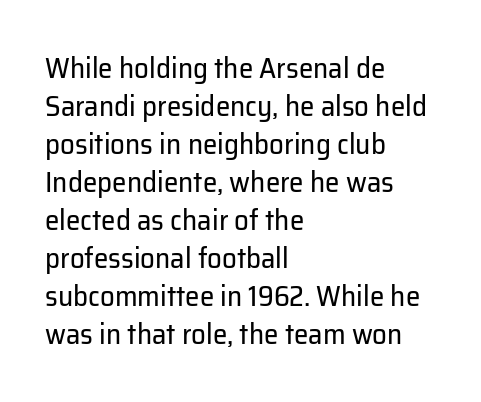
The image shows 29 px regular-weight sans-serif type, upright; set left-aligned, normal line spacing (1.31x), normal letter spacing, not underlined; low stroke contrast and a medium x-height.
